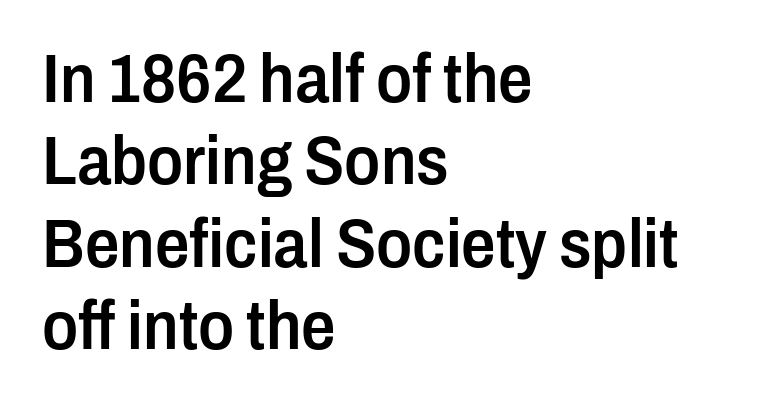
The image shows 68 px semibold, condensed sans-serif type, upright; set left-aligned, line spacing 1.21x, normal letter spacing, not underlined; low stroke contrast and a medium x-height.
